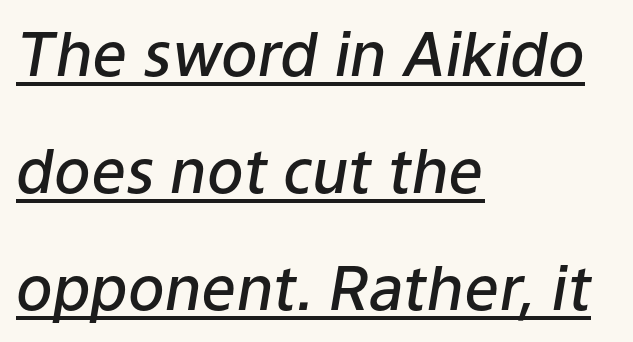
{"italic": "yes", "lean": "right", "slant_degrees": 9, "bold": "semi", "weight": "semibold", "width": "normal", "stroke_contrast": "low", "x_height": "medium", "monospaced": "no", "underline": "yes", "align": "left", "line_spacing": "loose", "line_spacing_ratio": 1.92, "letter_spacing": "normal", "letter_spacing_em": 0.0, "glyph_px": 61}
